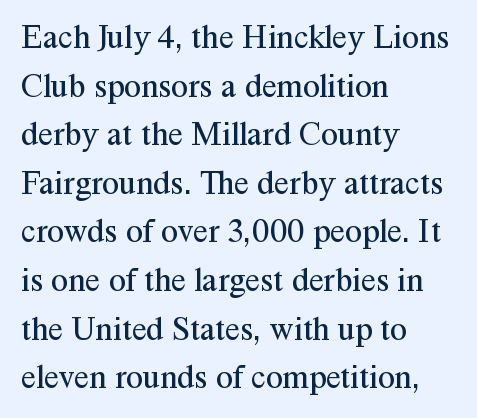
Q: Is the text bold? A: No.
Q: Is the text italic (slanted)? A: No, it is upright.
Q: Is the typeface a serif or a sans-serif typeface? A: Serif.
Q: Is the text underlined? A: No.
Q: How is the paragraph aligned? A: Left-aligned.
Q: Is the spacing between letters normal or unusually wide? A: Normal.
Q: Is the spacing between lines tight, normal or loose? A: Normal.
Q: Width (condensed, normal, or wide)? A: Normal.
Q: Stroke contrast? A: Medium.
Q: x-height? A: Medium.
Q: Monospaced? A: No.
